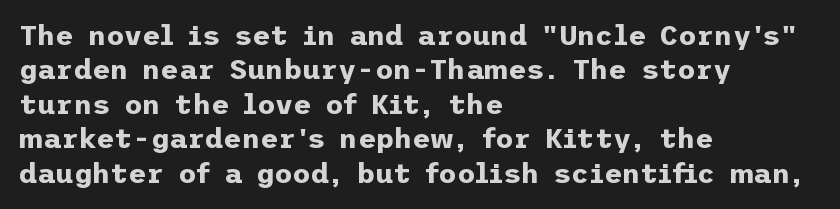
Plain, unruled lines of type. Set as a true bold cut, around the 700 mark. Posture: upright roman. Does the copy run flush right? No — it runs flush left. Nothing sits at the stroke ends, so this counts as sans-serif. Nothing unusual about the tracking: characters are spaced as the font intends.
